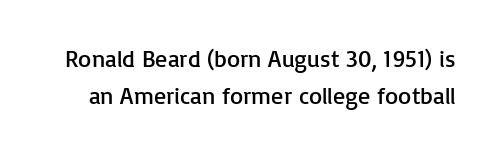
The image shows 24 px text type, upright; set normal line spacing (1.53x), normal letter spacing, not underlined.
